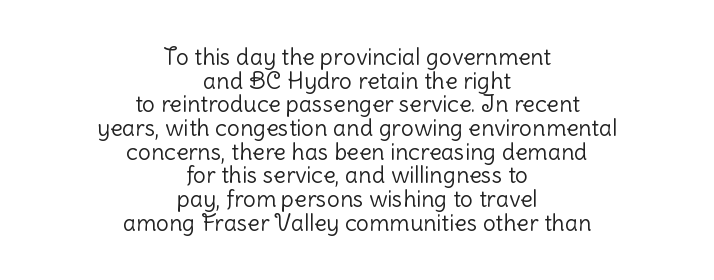
Q: Is the text bold? A: No.
Q: Is the text italic (slanted)? A: No, it is upright.
Q: Is the text underlined? A: No.
Q: How is the paragraph aligned? A: Centered.
Q: Is the spacing between letters normal or unusually wide? A: Normal.
Q: Is the spacing between lines tight, normal or loose? A: Tight.
